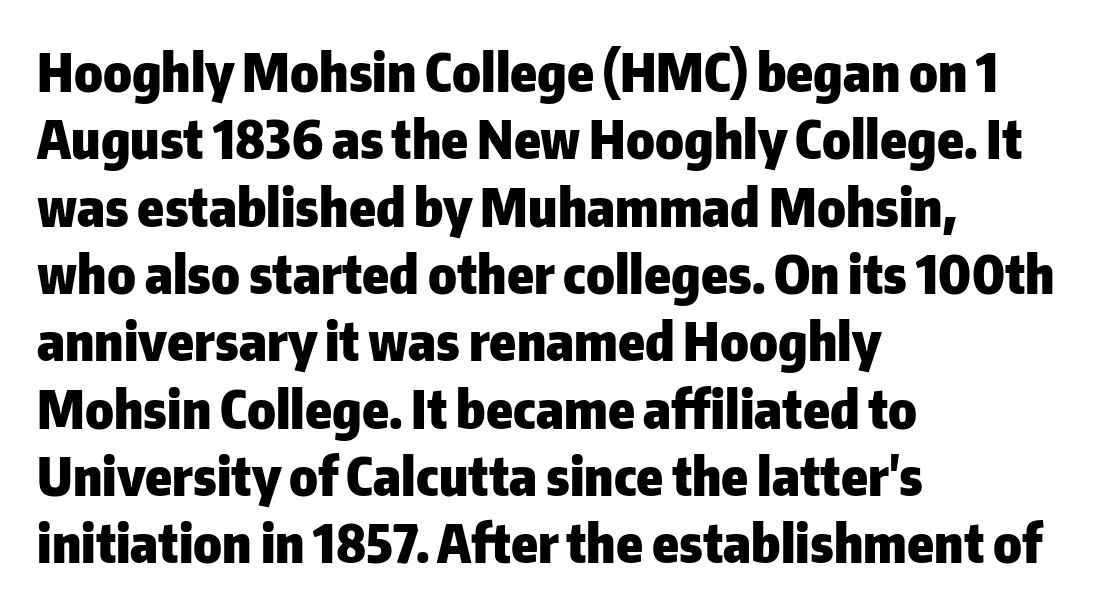
The image shows 53 px heavy sans-serif type, upright; set left-aligned, normal line spacing (1.27x), normal letter spacing, not underlined; low stroke contrast and a medium x-height.
